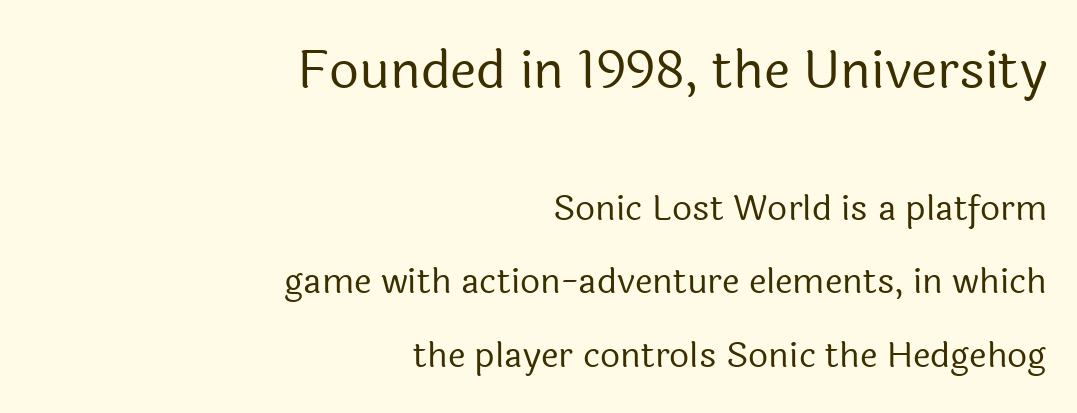
A sans-serif font was chosen for this passage. The letters stand upright; this is a roman face. In CSS terms this would be text-align: right. Nobody drew a line under any word here. Looks like regular typesetting: each glyph gets only the width it needs. You get the large type first, then a drop to smaller type.
